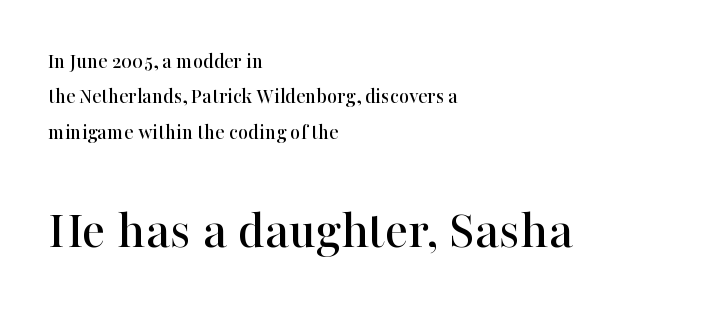
Q: Is the text italic (slanted)? A: No, it is upright.
Q: Is the typeface a serif or a sans-serif typeface? A: Serif.
Q: Is the text underlined? A: No.
Q: How is the paragraph aligned? A: Left-aligned.
Q: Is the spacing between letters normal or unusually wide? A: Normal.
Q: Is the spacing between lines tight, normal or loose? A: Normal.
Q: Which block of text is set in a larger size, the first (top) or the second (bottom)? A: The second (bottom) one.
Q: Width (condensed, normal, or wide)? A: Normal.
Q: Stroke contrast? A: High.
Q: x-height? A: Medium.
Q: Monospaced? A: No.
